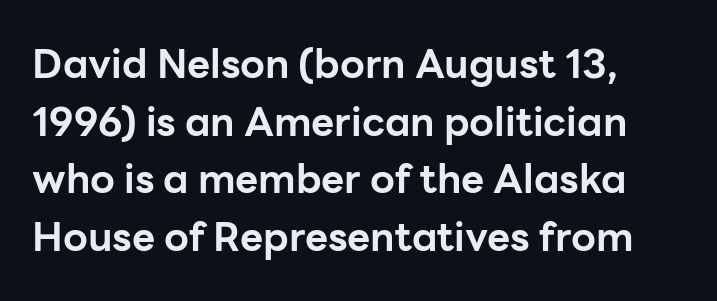
Q: Is the text bold? A: Yes.
Q: Is the text italic (slanted)? A: No, it is upright.
Q: Is the typeface a serif or a sans-serif typeface? A: Sans-serif.
Q: Is the text underlined? A: No.
Q: How is the paragraph aligned? A: Left-aligned.
Q: Is the spacing between letters normal or unusually wide? A: Normal.
Q: Is the spacing between lines tight, normal or loose? A: Normal.
Q: Width (condensed, normal, or wide)? A: Normal.
Q: Stroke contrast? A: Low.
Q: x-height? A: Medium.
Q: Monospaced? A: No.
